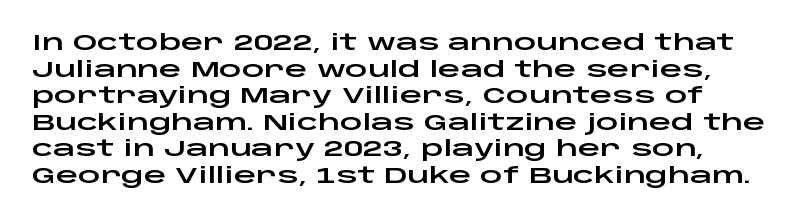
The lettering holds an erect, upright posture throughout. Inter-character spacing is left at the font's built-in metrics. Has an underline been added? It has not.
